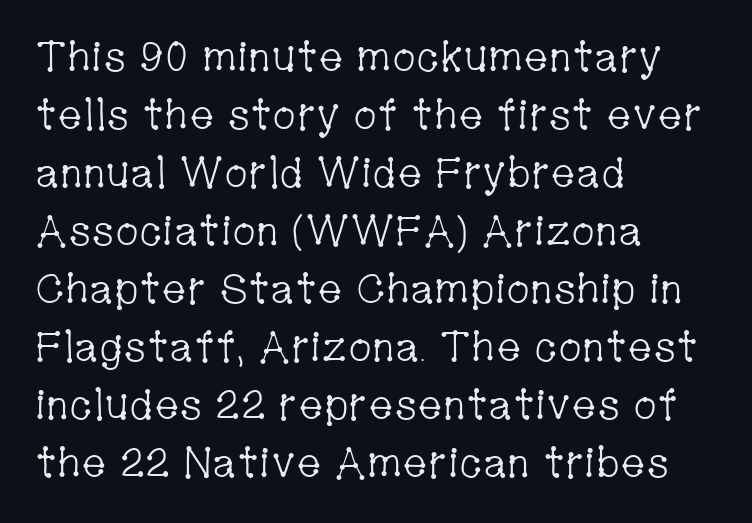
The image shows 42 px light, condensed serif type, upright; set left-aligned, normal line spacing (1.38x), normal letter spacing, not underlined; low stroke contrast and a medium x-height.
